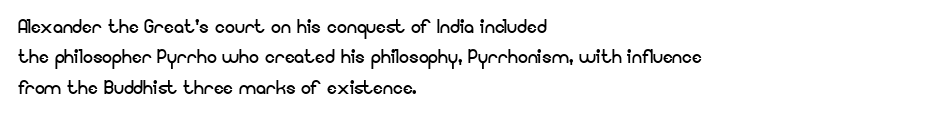
The image shows 25 px text type, upright; set left-aligned, line spacing 1.22x, normal letter spacing, not underlined.
